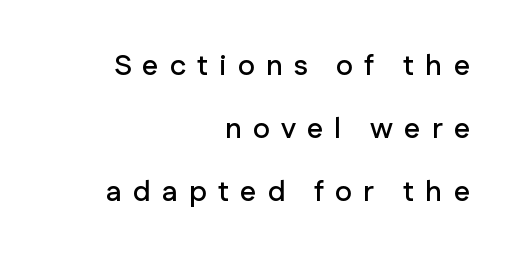
The lettering stays uniformly vertical, giving the passage a roman look. Spacing verdict: proportional, widths tailored to each character. Honestly, the letter spacing is so wide it's the main thing you notice. Visually the block forms a straight wall on the right and a jagged coastline on the left. Airy leading. The specimen omits any rule beneath the text block's lines.
